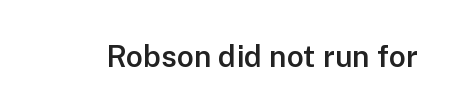
The image shows 30 px semibold sans-serif type, upright; set normal letter spacing, not underlined; low stroke contrast and a medium x-height.
